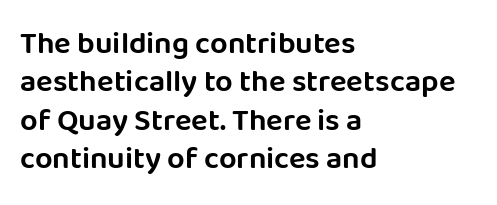
A typesetter would label this face a sans. Nothing unusual about the tracking: characters are spaced as the font intends. Decoration check: the copy has no underline. Compared with a centered layout, this one pins lines to the left instead. The lettering holds an erect, upright posture throughout. Varying glyph widths throughout — classic text-font behaviour.
